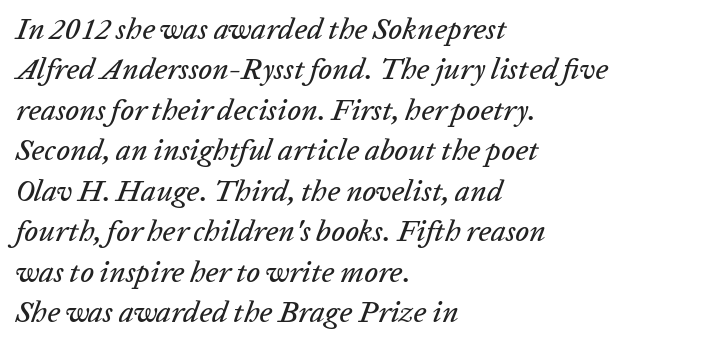
The image shows 30 px text type, italic (leaning right); set left-aligned, normal line spacing (1.35x), normal letter spacing, not underlined; low stroke contrast and a medium x-height.
